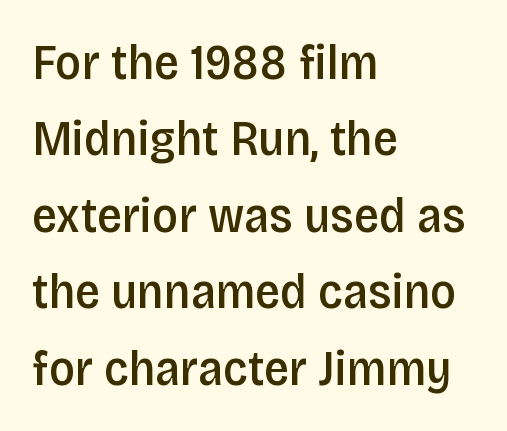
The image shows 50 px semibold, condensed sans-serif type, upright; set left-aligned, normal line spacing (1.53x), normal letter spacing, not underlined; low stroke contrast and a large x-height.
